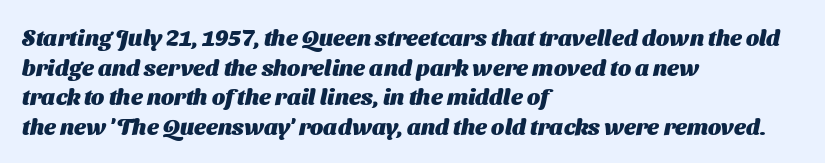
The image shows 23 px bold type; set left-aligned, normal line spacing (1.29x), normal letter spacing, not underlined.
